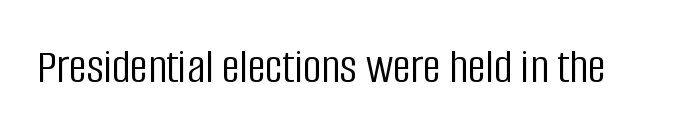
This is the regular roman posture of the typeface. This sample has the flowing, uneven cadence of proportional lettering. Words float on clear page, feet unadorned. The type family on display is of the sans-serif kind. Stems and bowls with no extra thickness — not bold.
